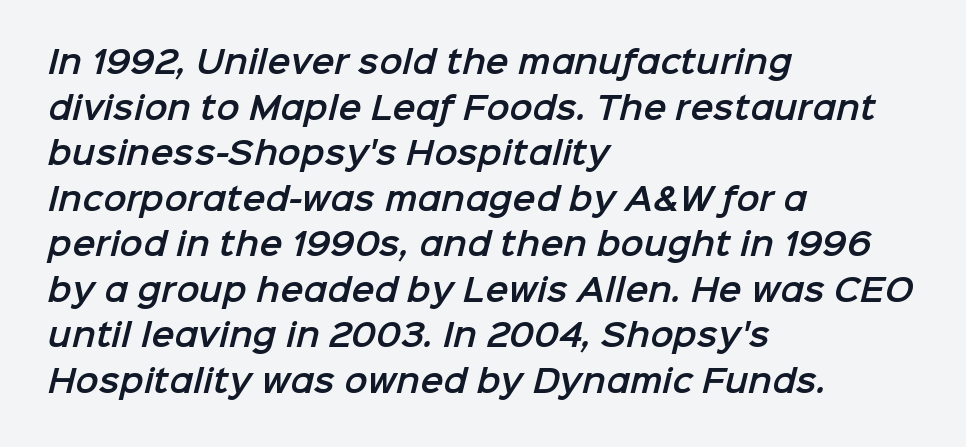
Q: Is the typeface a serif or a sans-serif typeface? A: Sans-serif.
Q: Is the text underlined? A: No.
Q: How is the paragraph aligned? A: Left-aligned.
Q: Is the spacing between letters normal or unusually wide? A: Normal.
Q: Is the spacing between lines tight, normal or loose? A: Normal.
Q: Width (condensed, normal, or wide)? A: Normal.
Q: Stroke contrast? A: Low.
Q: x-height? A: Medium.
Q: Monospaced? A: No.
